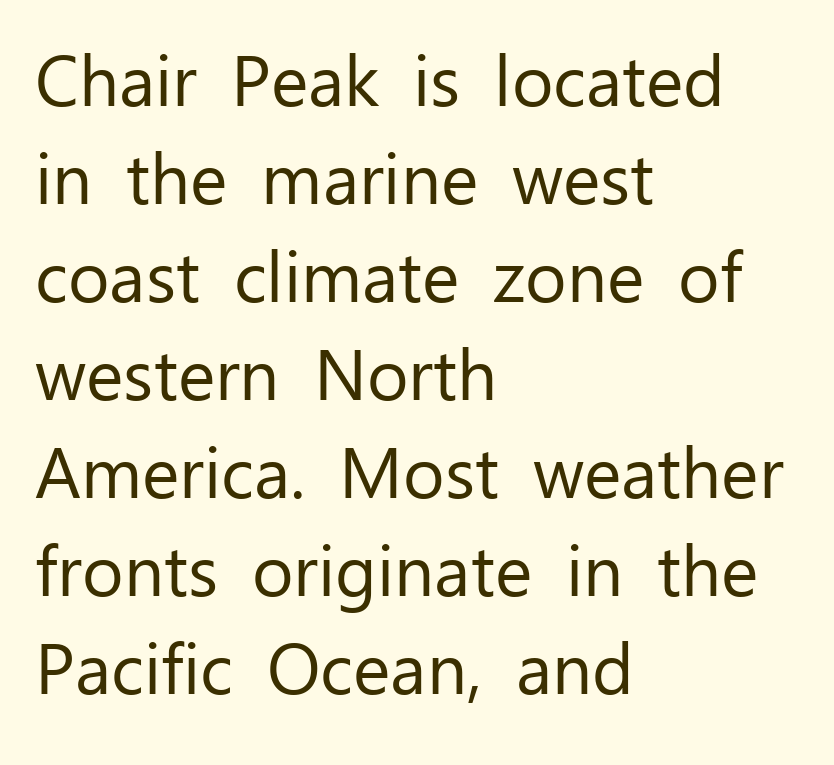
The words here are not underlined. Baseline-to-baseline distance is the conventional proportion of letter height. Posture: upright roman. Each line starts at the same left margin while the right side varies.
